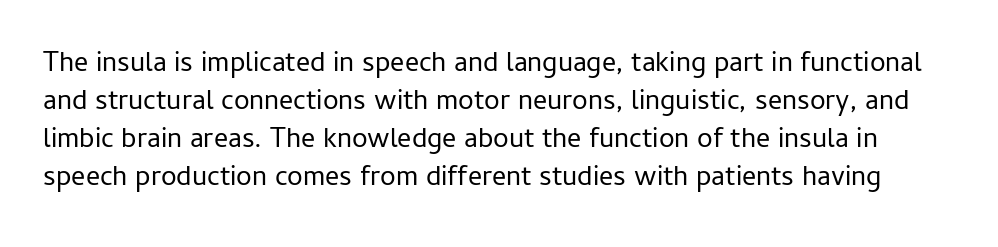
{"serif": "no", "italic": "no", "bold": "no", "weight": "regular", "width": "normal", "stroke_contrast": "low", "x_height": "medium", "monospaced": "no", "underline": "no", "line_spacing": "normal", "line_spacing_ratio": 1.36, "letter_spacing": "normal", "letter_spacing_em": 0.0, "glyph_px": 28}
